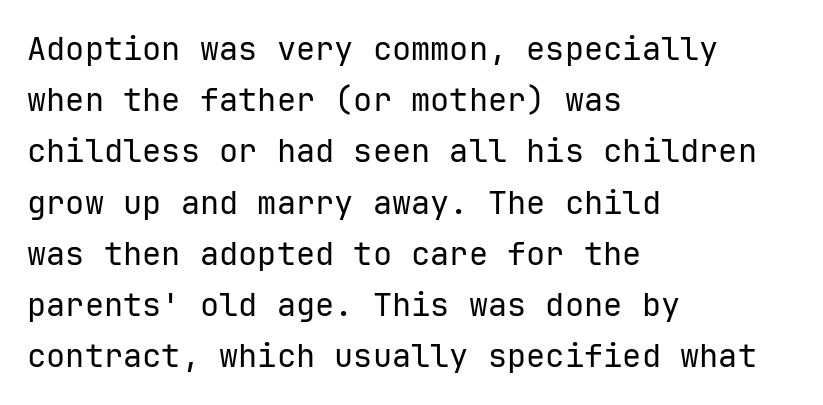
Q: Is the text bold? A: No.
Q: Is the text italic (slanted)? A: No, it is upright.
Q: Is the typeface a serif or a sans-serif typeface? A: Sans-serif.
Q: Is the text underlined? A: No.
Q: How is the paragraph aligned? A: Left-aligned.
Q: Is the spacing between letters normal or unusually wide? A: Normal.
Q: Is the spacing between lines tight, normal or loose? A: Normal.
Q: Width (condensed, normal, or wide)? A: Normal.
Q: Stroke contrast? A: Low.
Q: x-height? A: Medium.
Q: Monospaced? A: Yes.
